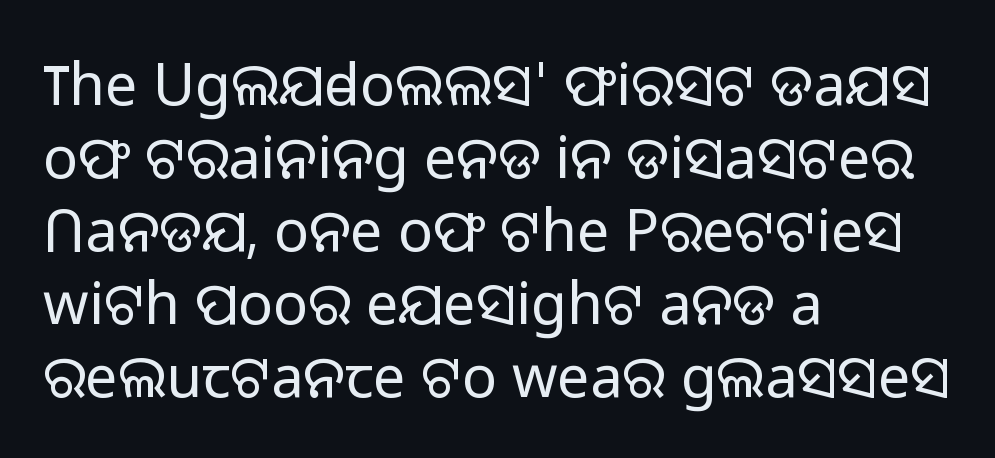
Q: Is the text bold? A: No.
Q: Is the text italic (slanted)? A: No, it is upright.
Q: Is the typeface a serif or a sans-serif typeface? A: Sans-serif.
Q: Is the text underlined? A: No.
Q: How is the paragraph aligned? A: Left-aligned.
Q: Is the spacing between letters normal or unusually wide? A: Normal.
Q: Is the spacing between lines tight, normal or loose? A: Normal.
Q: Width (condensed, normal, or wide)? A: Normal.
Q: Stroke contrast? A: Low.
Q: x-height? A: Medium.
Q: Monospaced? A: No.
